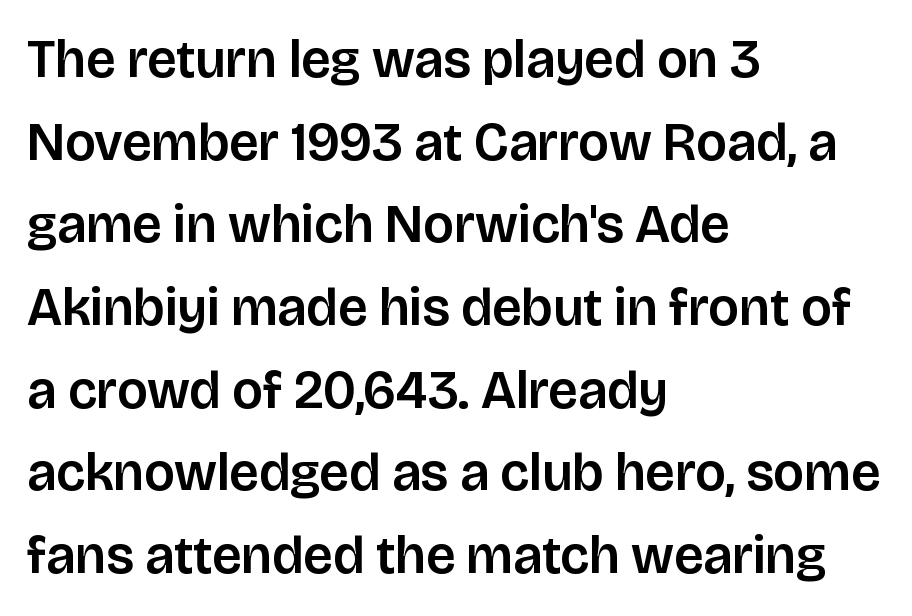
{"serif": "no", "italic": "no", "width": "normal", "stroke_contrast": "low", "x_height": "large", "monospaced": "no", "underline": "no", "align": "left", "line_spacing": "normal", "line_spacing_ratio": 1.56, "letter_spacing": "normal", "letter_spacing_em": 0.0, "glyph_px": 53}
